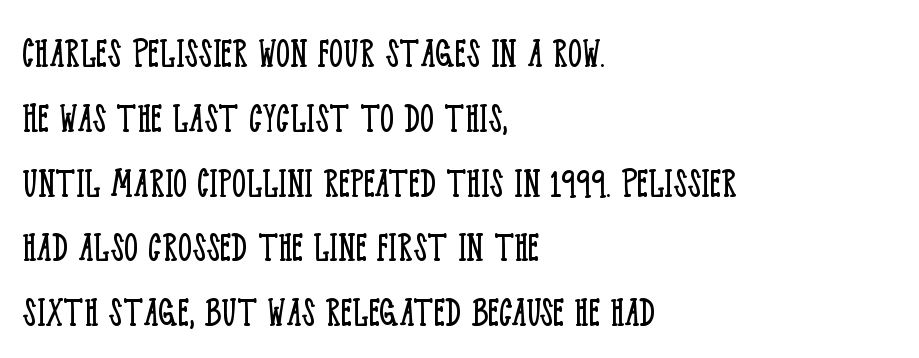
The image shows 45 px light, condensed serif type, upright; set left-aligned, normal line spacing (1.44x), normal letter spacing, not underlined; low stroke contrast and a large x-height.
